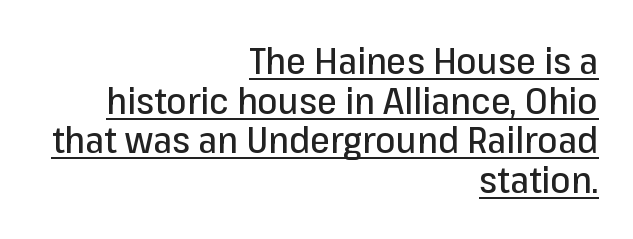
{"serif": "no", "italic": "no", "width": "normal", "stroke_contrast": "low", "x_height": "medium", "monospaced": "no", "underline": "yes", "align": "right", "line_spacing": "tight", "line_spacing_ratio": 1.1, "letter_spacing": "normal", "letter_spacing_em": 0.0, "glyph_px": 36}
